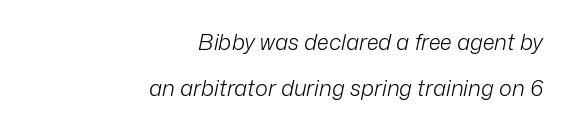
Q: Is the text bold? A: No.
Q: Is the text italic (slanted)? A: Yes, it leans right by about 12 degrees.
Q: Is the text underlined? A: No.
Q: How is the paragraph aligned? A: Right-aligned.
Q: Is the spacing between letters normal or unusually wide? A: Normal.
Q: Is the spacing between lines tight, normal or loose? A: Loose.
